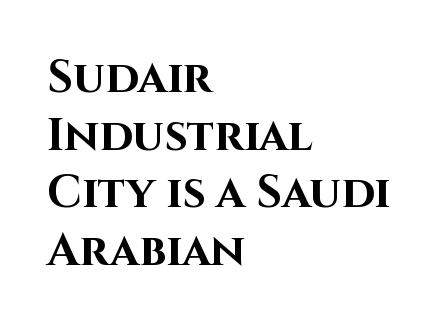
The compositor pushed each line to the left boundary. Heavy, bold letterforms. Nothing unusual about the tracking: characters are spaced as the font intends. Character widths vary here, with narrow letters taking less room than wide ones.
